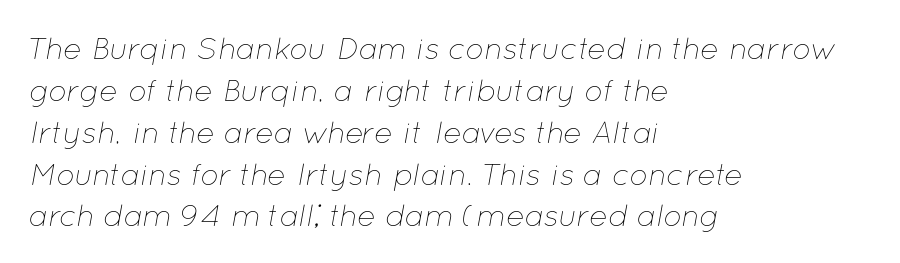
The image shows 31 px thin type, italic (leaning right); set left-aligned, normal line spacing (1.35x), normal letter spacing, not underlined; low stroke contrast and a medium x-height.
